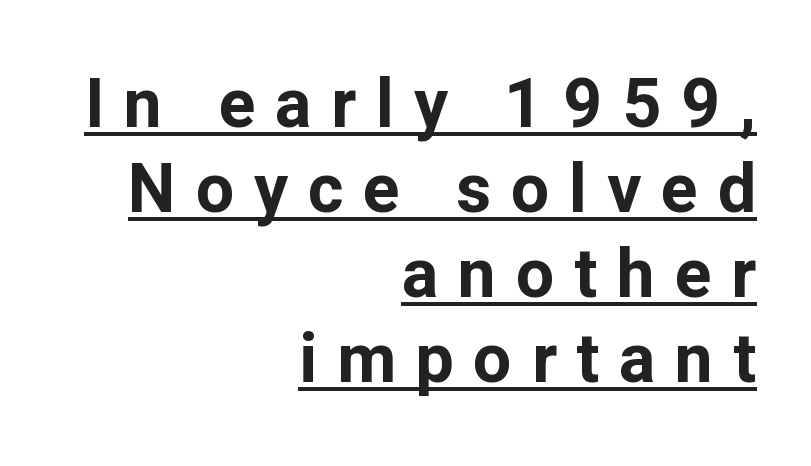
The image shows 68 px bold sans-serif type, upright; set right-aligned, normal line spacing (1.25x), unusually wide letter spacing (+0.29 em), underlined; low stroke contrast and a medium x-height.
